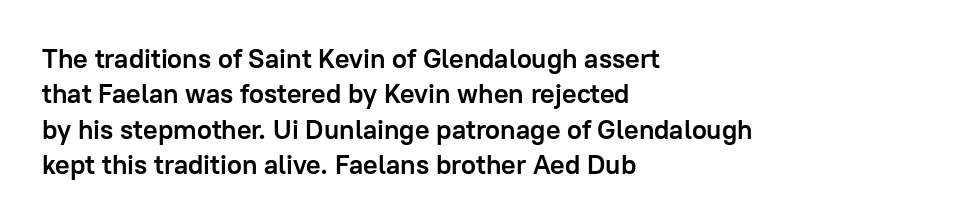
The image shows 27 px bold type, upright; set left-aligned, normal line spacing (1.31x), normal letter spacing, not underlined.
